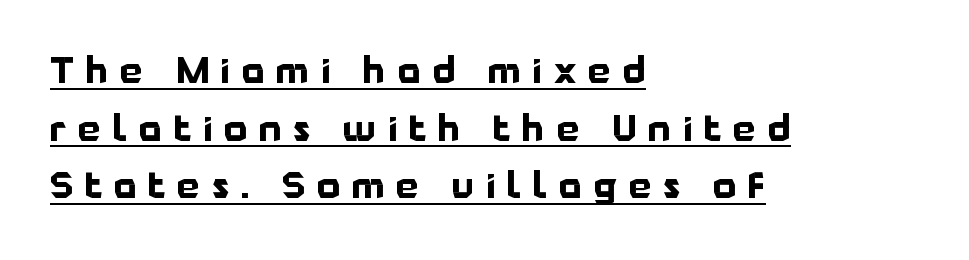
The image shows 36 px bold sans-serif type, upright; set left-aligned, normal line spacing (1.6x), unusually wide letter spacing (+0.33 em), underlined; low stroke contrast and a medium x-height.
